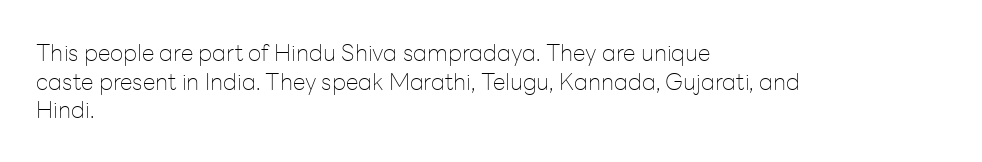
Q: Is the text bold? A: No.
Q: Is the text italic (slanted)? A: No, it is upright.
Q: Is the text underlined? A: No.
Q: How is the paragraph aligned? A: Left-aligned.
Q: Is the spacing between letters normal or unusually wide? A: Normal.
Q: Is the spacing between lines tight, normal or loose? A: Normal.
